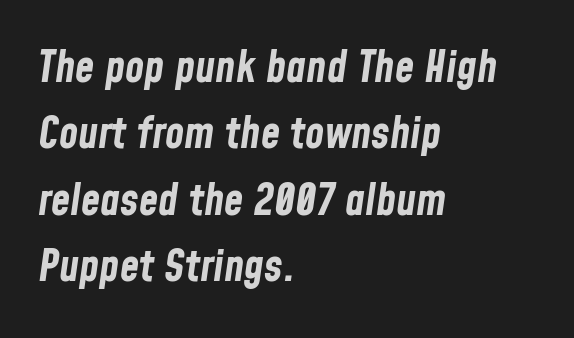
The image shows 44 px bold, condensed type, italic (leaning right); set left-aligned, normal line spacing (1.51x), normal letter spacing, not underlined; low stroke contrast and a medium x-height.
